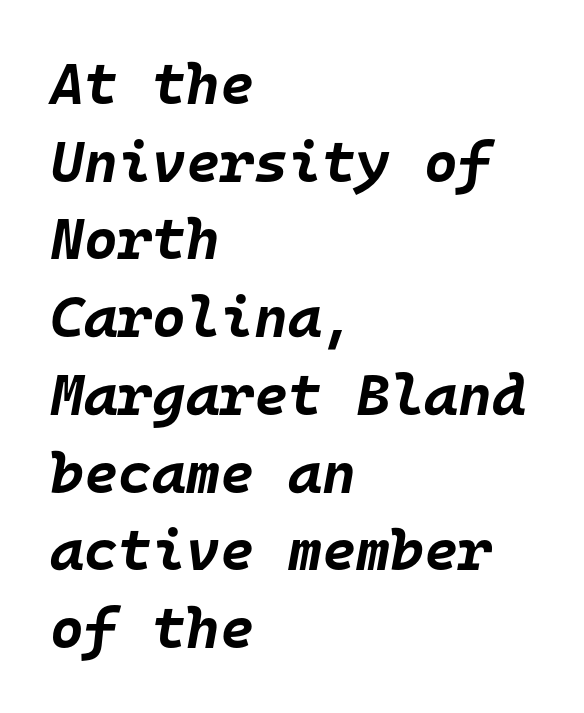
Q: Is the text bold? A: Yes.
Q: Is the text italic (slanted)? A: Yes, it leans right by about 10 degrees.
Q: Is the text underlined? A: No.
Q: How is the paragraph aligned? A: Left-aligned.
Q: Is the spacing between letters normal or unusually wide? A: Normal.
Q: Is the spacing between lines tight, normal or loose? A: Normal.
Q: Width (condensed, normal, or wide)? A: Normal.
Q: Stroke contrast? A: Low.
Q: x-height? A: Large.
Q: Monospaced? A: Yes.
